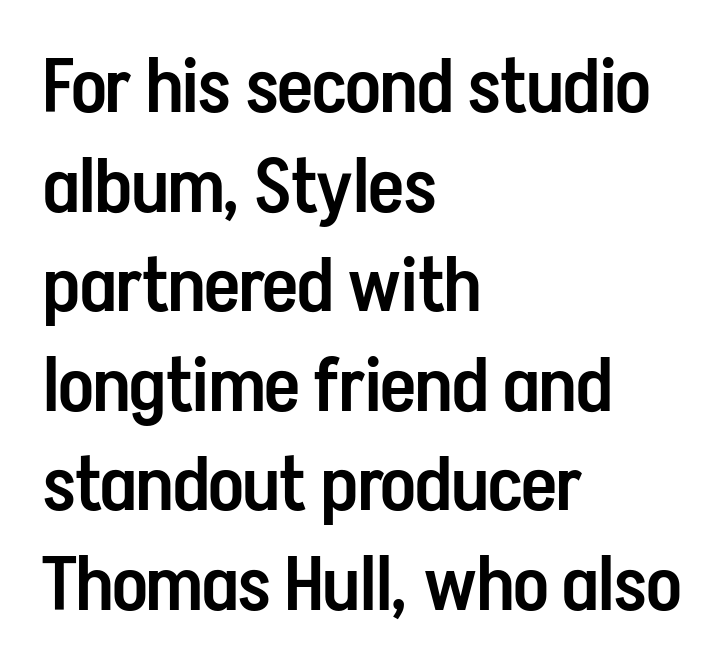
The image shows 76 px semibold, condensed sans-serif type, upright; set left-aligned, normal line spacing (1.31x), normal letter spacing, not underlined; low stroke contrast and a medium x-height.
